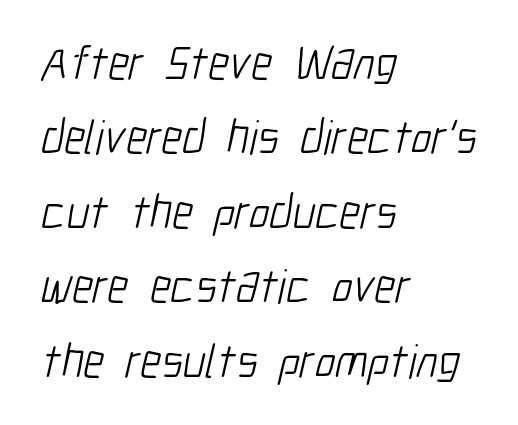
Q: Is the text bold? A: No.
Q: Is the typeface a serif or a sans-serif typeface? A: Sans-serif.
Q: Is the text underlined? A: No.
Q: How is the paragraph aligned? A: Left-aligned.
Q: Is the spacing between letters normal or unusually wide? A: Normal.
Q: Is the spacing between lines tight, normal or loose? A: Normal.
Q: Width (condensed, normal, or wide)? A: Condensed.
Q: Stroke contrast? A: Low.
Q: x-height? A: Medium.
Q: Monospaced? A: No.
